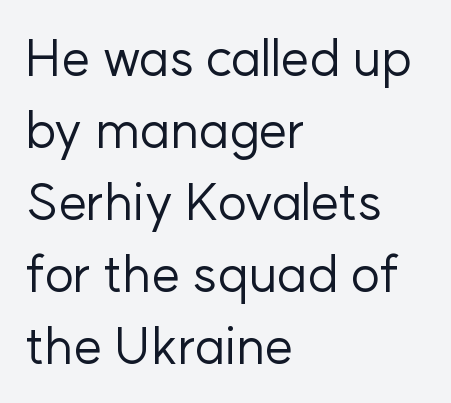
{"serif": "no", "italic": "no", "bold": "no", "weight": "regular", "width": "normal", "stroke_contrast": "low", "x_height": "medium", "monospaced": "no", "underline": "no", "align": "left", "line_spacing": "normal", "line_spacing_ratio": 1.41, "letter_spacing": "normal", "letter_spacing_em": 0.0, "glyph_px": 51}
